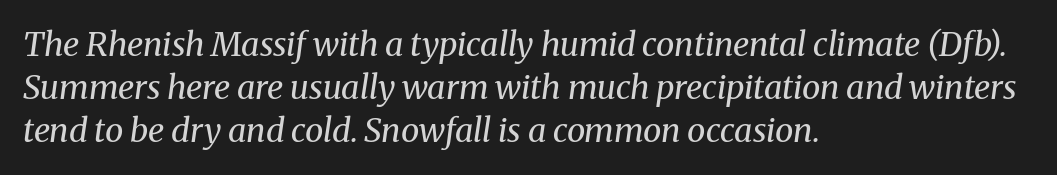
The image shows 33 px regular-weight serif type, italic (leaning right); set left-aligned, normal line spacing (1.3x), normal letter spacing, not underlined; medium stroke contrast and a medium x-height.
